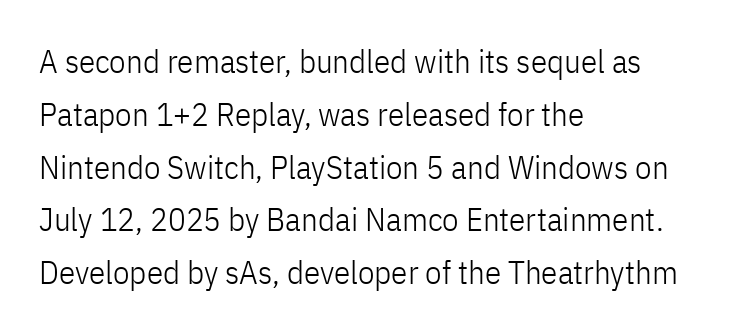
The image shows 33 px light, condensed sans-serif type, upright; set left-aligned, normal line spacing (1.6x), normal letter spacing, not underlined; low stroke contrast and a medium x-height.
